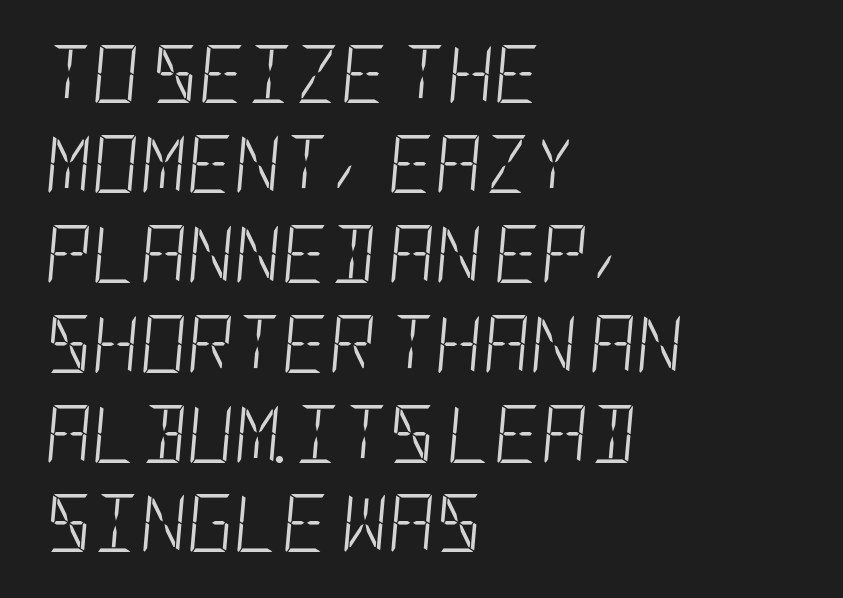
Q: Is the text bold? A: No.
Q: Is the text italic (slanted)? A: Yes, it leans right by about 5 degrees.
Q: Is the text underlined? A: No.
Q: How is the paragraph aligned? A: Left-aligned.
Q: Is the spacing between letters normal or unusually wide? A: Normal.
Q: Is the spacing between lines tight, normal or loose? A: Normal.
Q: Width (condensed, normal, or wide)? A: Condensed.
Q: Stroke contrast? A: Low.
Q: x-height? A: Large.
